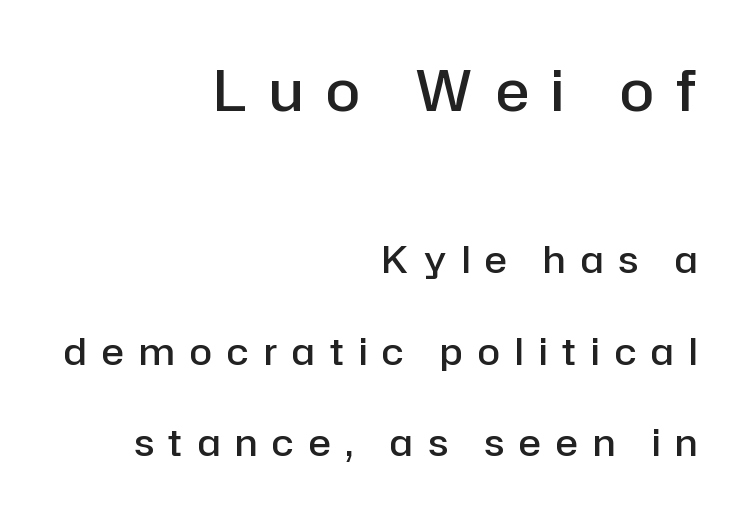
The image shows 56 px semibold sans-serif type, upright; set right-aligned, loose line spacing (2.47x), unusually wide letter spacing (+0.41 em), not underlined; the first (top) block is 1.51x larger; low stroke contrast and a medium x-height.
